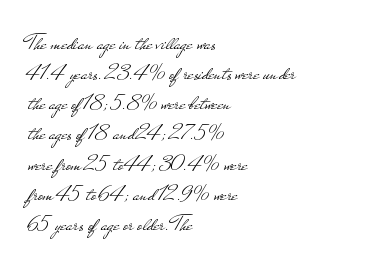
Teacher's note: observe the even left margin — that is flush-left alignment. Does extra space separate the letters? No, they use regular spacing. The glyphs are unaccompanied by any horizontal stroke below them. The lines sit at an ordinary, default distance from one another.
